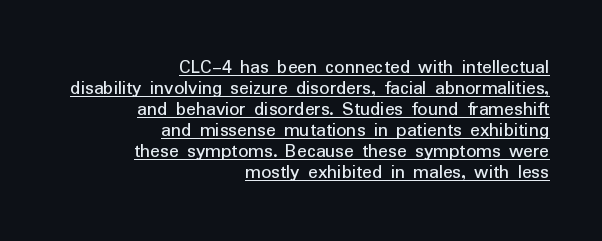
The image shows 20 px text type, upright; set right-aligned, tight line spacing (1.05x), normal letter spacing, underlined.
